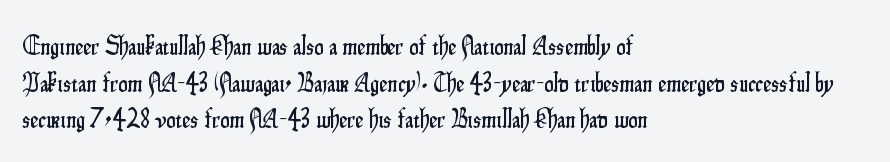
Here the glyphs are tracked normally, forming tight word shapes. Upright lettering throughout. Underline: absent. The lines are quadded left.
